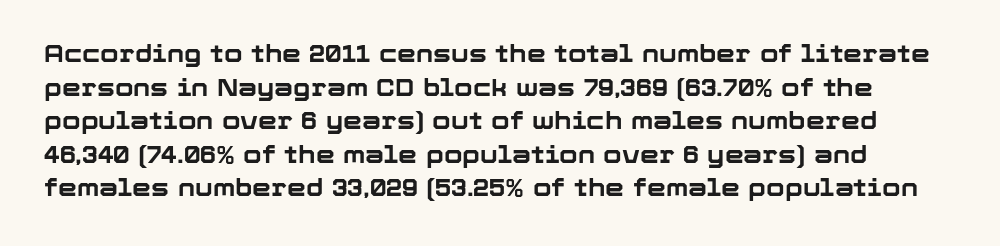
Q: Is the text bold? A: Yes.
Q: Is the text italic (slanted)? A: No, it is upright.
Q: Is the text underlined? A: No.
Q: Is the spacing between letters normal or unusually wide? A: Normal.
Q: Is the spacing between lines tight, normal or loose? A: Normal.
